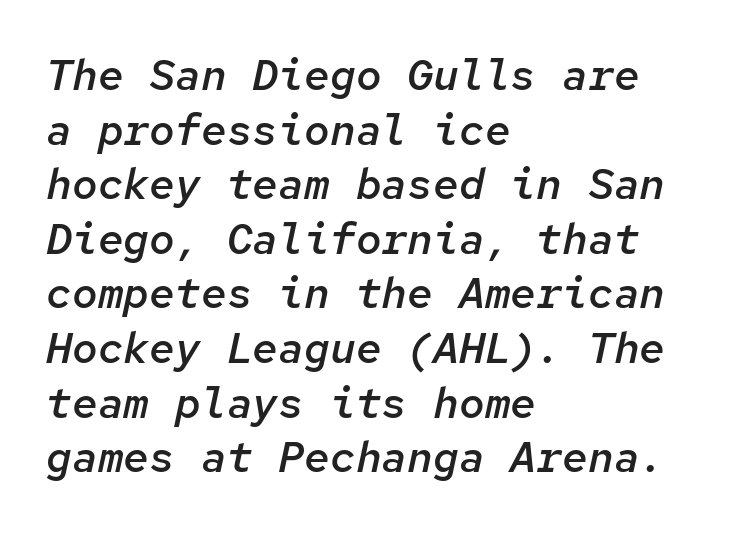
Q: Is the text bold? A: Semi-bold.
Q: Is the text italic (slanted)? A: Yes, it leans right by about 12 degrees.
Q: Is the text underlined? A: No.
Q: How is the paragraph aligned? A: Left-aligned.
Q: Is the spacing between letters normal or unusually wide? A: Normal.
Q: Is the spacing between lines tight, normal or loose? A: Normal.
Q: Width (condensed, normal, or wide)? A: Normal.
Q: Stroke contrast? A: Low.
Q: x-height? A: Medium.
Q: Monospaced? A: Yes.
